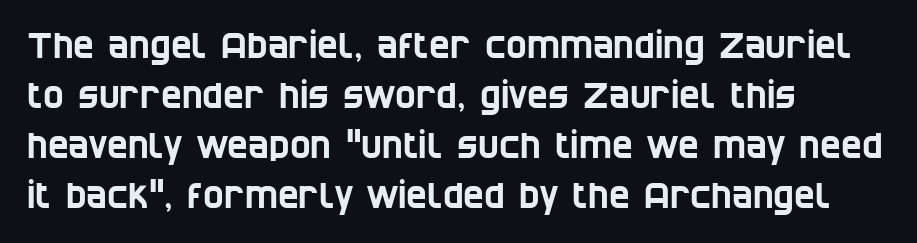
Q: Is the typeface a serif or a sans-serif typeface? A: Sans-serif.
Q: Is the text underlined? A: No.
Q: How is the paragraph aligned? A: Left-aligned.
Q: Is the spacing between letters normal or unusually wide? A: Normal.
Q: Is the spacing between lines tight, normal or loose? A: Normal.
Q: Width (condensed, normal, or wide)? A: Condensed.
Q: Stroke contrast? A: Low.
Q: x-height? A: Large.
Q: Monospaced? A: No.
